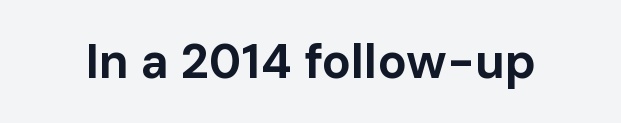
Letterform terminals end flat and unadorned throughout the passage. The gaps between neighbouring characters are ordinary and unremarkable. Each letter keeps its own natural width here, so spacing adapts to shape. Quick note: underline off. Heavy-handed strokes throughout: this text is bold. Posture: straight, roman, zero tilt.
